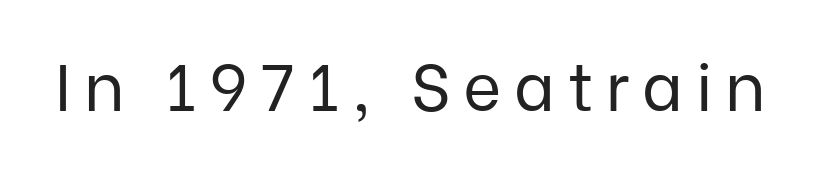
Q: Is the text bold? A: No.
Q: Is the text italic (slanted)? A: No, it is upright.
Q: Is the typeface a serif or a sans-serif typeface? A: Sans-serif.
Q: Is the text underlined? A: No.
Q: Width (condensed, normal, or wide)? A: Normal.
Q: Stroke contrast? A: Low.
Q: x-height? A: Medium.
Q: Monospaced? A: No.
